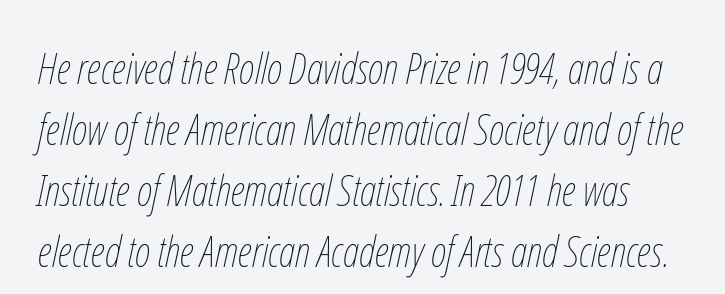
Character widths vary here, with narrow letters taking less room than wide ones. The space beneath each line is pristine and unruled. Here the glyphs are tracked normally, forming tight word shapes. This is oblique type, the kind used for emphasis or titles. No chunkiness to these letters — they're not bold.
